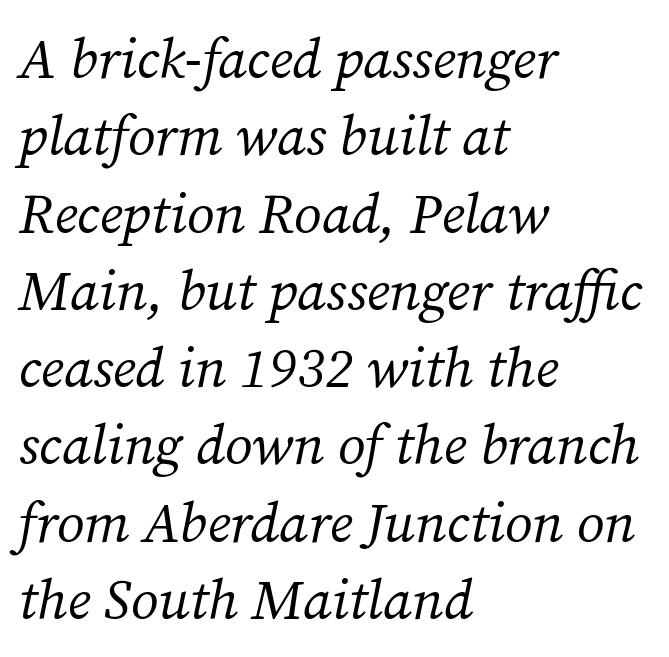
{"serif": "yes", "italic": "yes", "lean": "right", "slant_degrees": 12, "bold": "no", "weight": "regular", "width": "normal", "stroke_contrast": "medium", "x_height": "medium", "monospaced": "no", "underline": "no", "align": "left", "line_spacing": "normal", "line_spacing_ratio": 1.38, "letter_spacing": "normal", "letter_spacing_em": 0.0, "glyph_px": 56}
